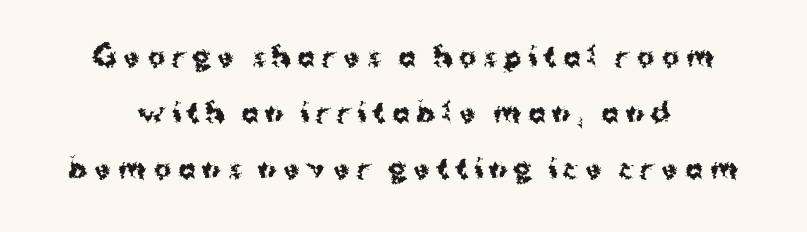
The image shows 26 px bold type, upright; set loose line spacing (2.16x), unusually wide letter spacing (+0.26 em), not underlined.
